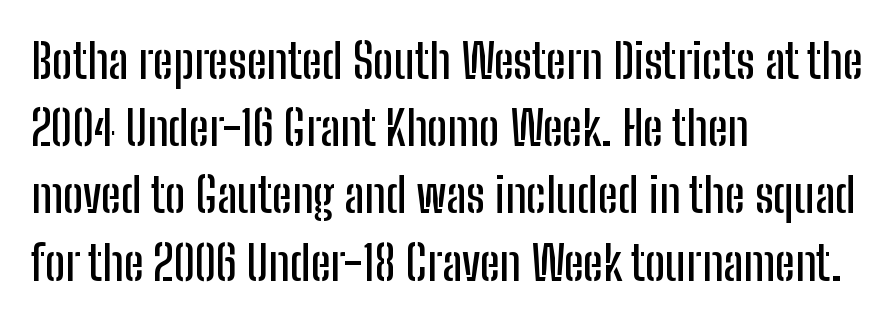
The image shows 48 px condensed sans-serif type, upright; set left-aligned, normal line spacing (1.4x), normal letter spacing, not underlined; low stroke contrast and a medium x-height.
